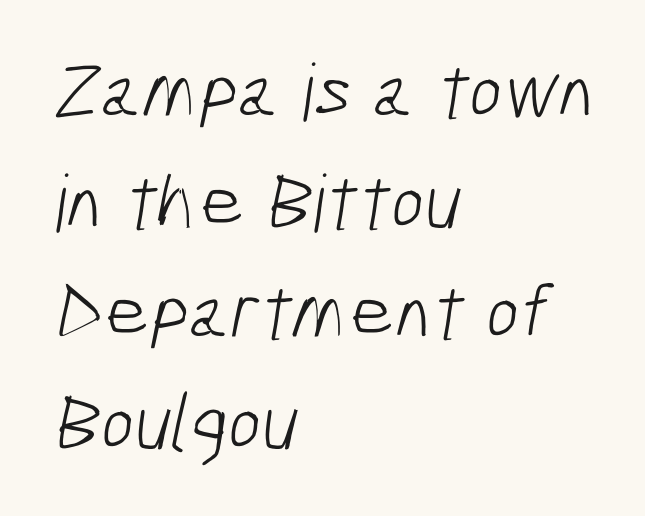
The image shows 79 px light, condensed sans-serif type; set left-aligned, normal line spacing (1.4x), normal letter spacing, not underlined; low stroke contrast and a medium x-height.
